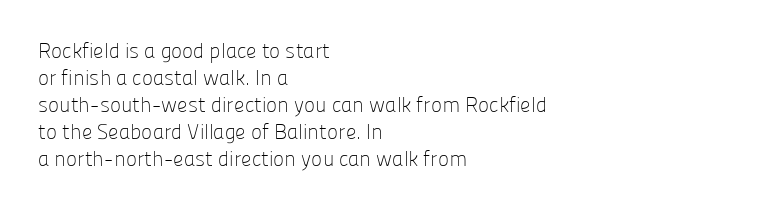
{"italic": "no", "bold": "no", "underline": "no", "align": "left", "line_spacing": "normal", "line_spacing_ratio": 1.28, "letter_spacing": "normal", "letter_spacing_em": 0.0, "glyph_px": 21}
